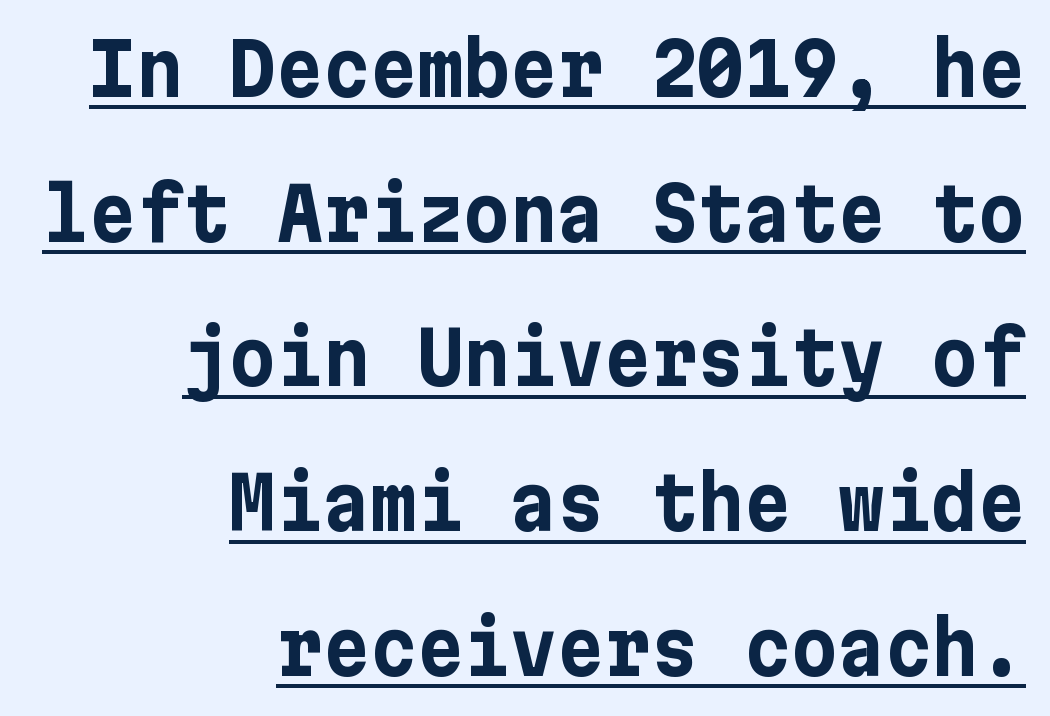
Q: Is the text bold? A: Yes.
Q: Is the text italic (slanted)? A: No, it is upright.
Q: Is the typeface a serif or a sans-serif typeface? A: Sans-serif.
Q: Is the text underlined? A: Yes.
Q: How is the paragraph aligned? A: Right-aligned.
Q: Is the spacing between letters normal or unusually wide? A: Normal.
Q: Is the spacing between lines tight, normal or loose? A: Loose.
Q: Width (condensed, normal, or wide)? A: Normal.
Q: Stroke contrast? A: Low.
Q: x-height? A: Medium.
